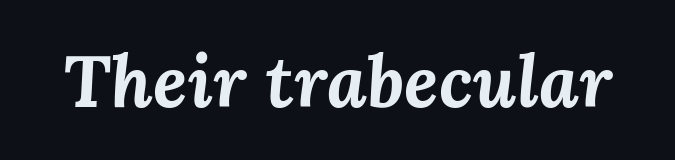
Q: Is the text bold? A: Yes.
Q: Is the text italic (slanted)? A: Yes, it leans right by about 3 degrees.
Q: Is the text underlined? A: No.
Q: Is the spacing between letters normal or unusually wide? A: Normal.
Q: Width (condensed, normal, or wide)? A: Normal.
Q: Stroke contrast? A: Medium.
Q: x-height? A: Medium.
Q: Monospaced? A: No.
